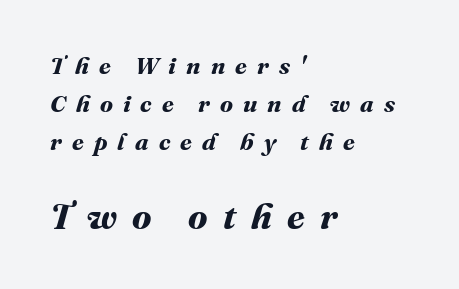
Students, note that the glyphs here are deliberately spaced far apart. In this sample the second text group is rendered at the bigger scale. Here the designer chose a conventional face with non-uniform glyph widths. In CSS terms this would be text-align: left. The glyphs have the mass of a bold cut.
